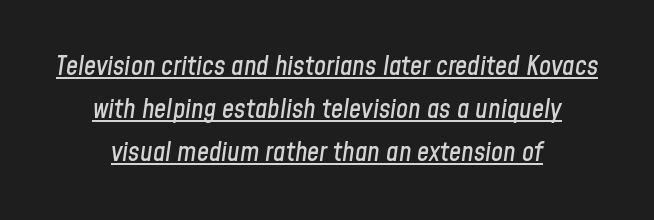
Rendered with sloped, italic letterforms. The rendering uses the underline text-decoration. The leading is moderate, giving the passage an even texture. Alignment: centered.
